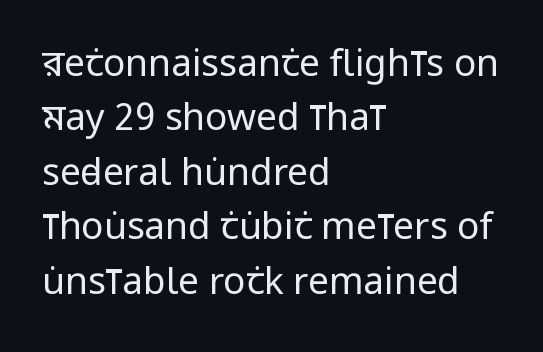
Students, note that the glyphs here touch the page at normal intervals. Type without underlining. The space between consecutive lines is moderate. The font sits on the lighter half of the weight spectrum, regular included. This sample has the flowing, uneven cadence of proportional lettering.
